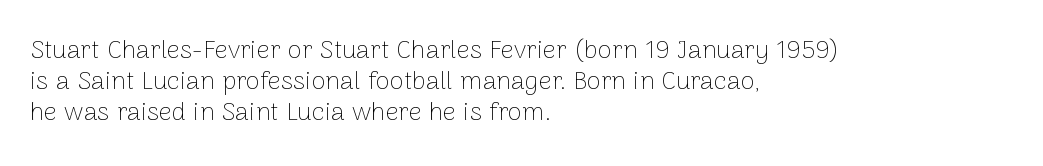
{"italic": "no", "bold": "no", "underline": "no", "align": "left", "line_spacing_ratio": 1.2, "letter_spacing": "normal", "letter_spacing_em": 0.0, "glyph_px": 26}
